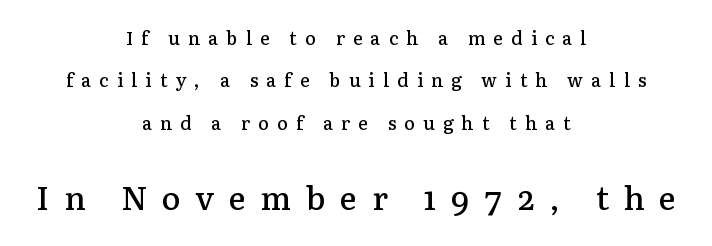
Q: Is the text bold? A: Semi-bold.
Q: Is the text italic (slanted)? A: No, it is upright.
Q: Is the typeface a serif or a sans-serif typeface? A: Serif.
Q: Is the text underlined? A: No.
Q: How is the paragraph aligned? A: Centered.
Q: Is the spacing between letters normal or unusually wide? A: Unusually wide.
Q: Is the spacing between lines tight, normal or loose? A: Loose.
Q: Which block of text is set in a larger size, the first (top) or the second (bottom)? A: The second (bottom) one.
Q: Width (condensed, normal, or wide)? A: Normal.
Q: Stroke contrast? A: Low.
Q: x-height? A: Medium.
Q: Monospaced? A: No.
